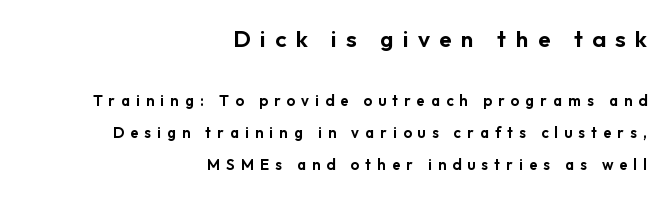
The tracking reads as deliberately expanded to a designer's eye. You get the large type first, then a drop to smaller type. Reading down the column, the eye jumps a long way to each next line. Honestly, there is no underline to notice here at all. The font's upright variant was chosen for this text. These lines are set flush right with a ragged left edge.
